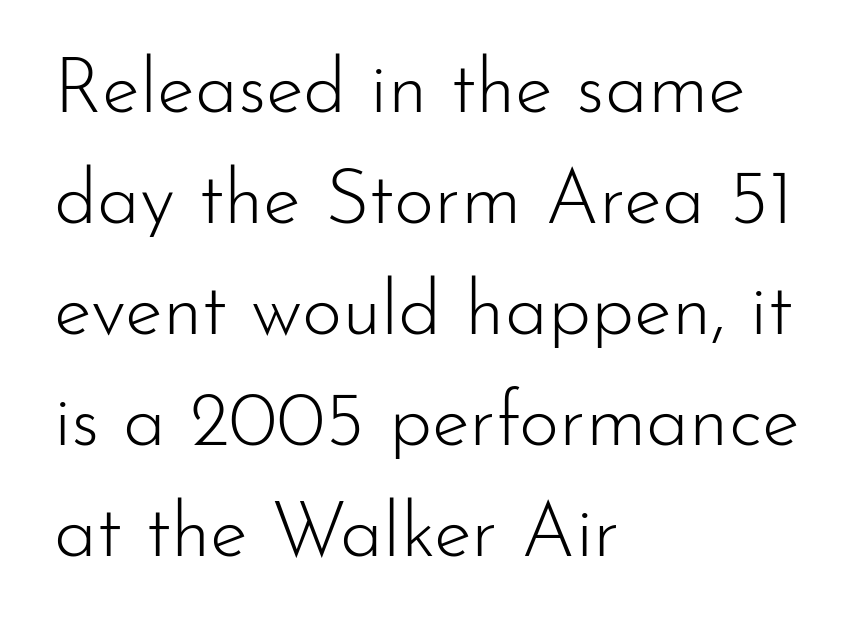
Q: Is the text bold? A: No.
Q: Is the text italic (slanted)? A: No, it is upright.
Q: Is the typeface a serif or a sans-serif typeface? A: Sans-serif.
Q: Is the text underlined? A: No.
Q: How is the paragraph aligned? A: Left-aligned.
Q: Is the spacing between letters normal or unusually wide? A: Normal.
Q: Is the spacing between lines tight, normal or loose? A: Normal.
Q: Width (condensed, normal, or wide)? A: Normal.
Q: Stroke contrast? A: Low.
Q: x-height? A: Small.
Q: Monospaced? A: No.
